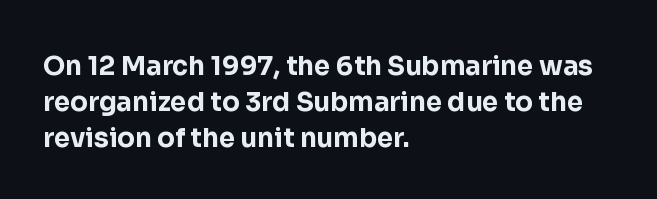
Q: Is the text bold? A: Yes.
Q: Is the text italic (slanted)? A: No, it is upright.
Q: Is the text underlined? A: No.
Q: How is the paragraph aligned? A: Left-aligned.
Q: Is the spacing between letters normal or unusually wide? A: Normal.
Q: Is the spacing between lines tight, normal or loose? A: Normal.
